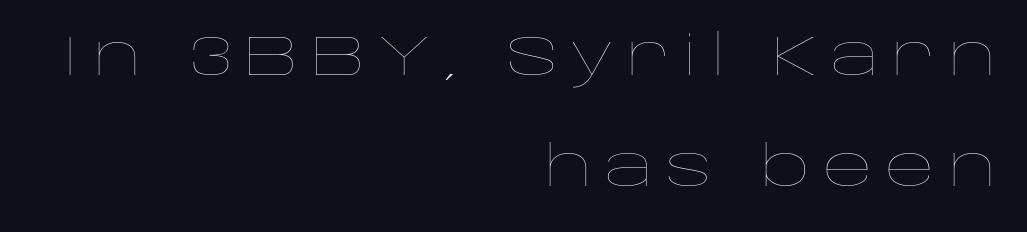
The image shows 55 px thin, wide type, upright; set right-aligned, loose line spacing (2.02x), unusually wide letter spacing (+0.22 em), not underlined; low stroke contrast and a large x-height.
